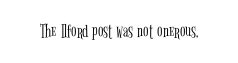
Q: Is the text bold? A: No.
Q: Is the text italic (slanted)? A: No, it is upright.
Q: Is the text underlined? A: No.
Q: Is the spacing between letters normal or unusually wide? A: Normal.
